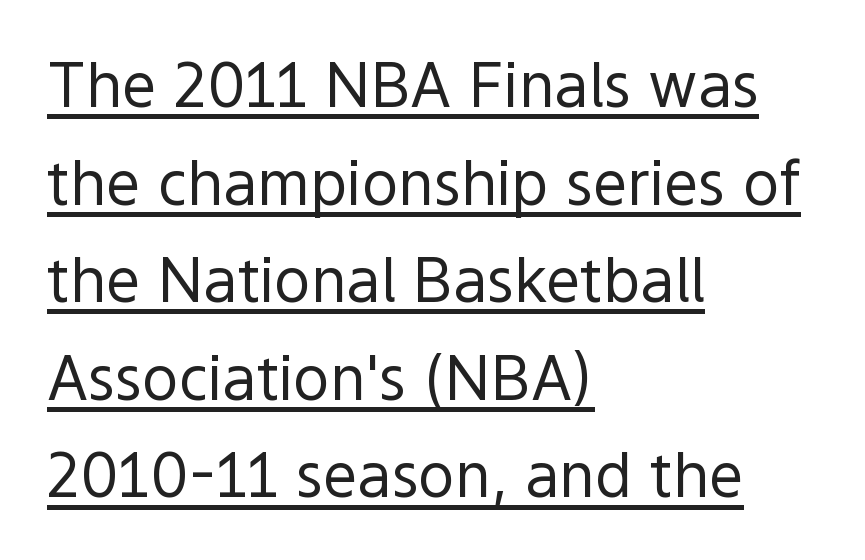
The image shows 61 px regular-weight sans-serif type, upright; set left-aligned, normal line spacing (1.6x), normal letter spacing, underlined; a medium x-height.
